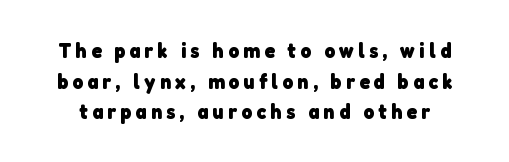
Check the space under the baseline: it is left empty. Set as a true bold cut, around the 700 mark. Characters follow at a spacing far wider than the type designer built in. These lines sit exactly where default settings would place them.
